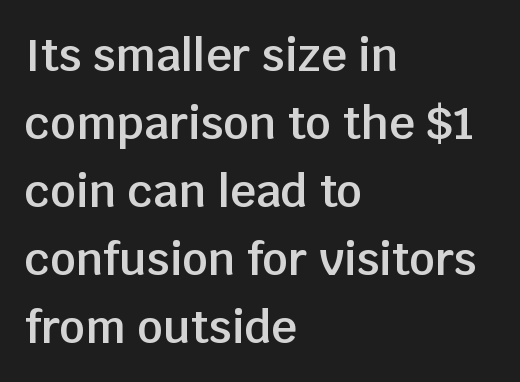
The image shows 45 px semibold sans-serif type, upright; set left-aligned, normal line spacing (1.51x), normal letter spacing, not underlined; low stroke contrast and a large x-height.
